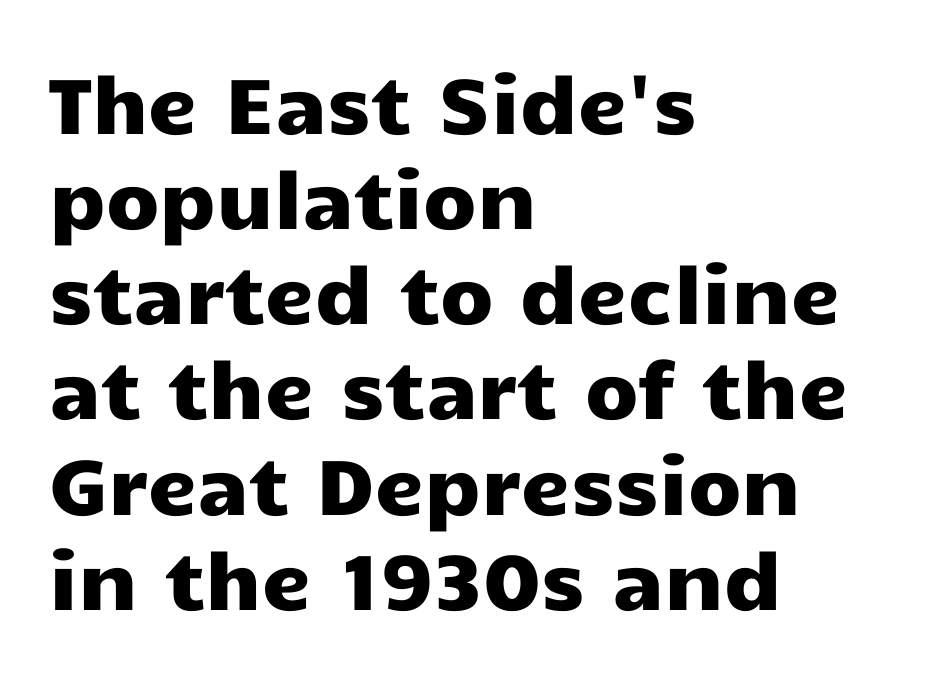
Q: Is the text italic (slanted)? A: No, it is upright.
Q: Is the typeface a serif or a sans-serif typeface? A: Sans-serif.
Q: Is the text underlined? A: No.
Q: How is the paragraph aligned? A: Left-aligned.
Q: Is the spacing between letters normal or unusually wide? A: Normal.
Q: Width (condensed, normal, or wide)? A: Wide.
Q: Stroke contrast? A: Low.
Q: x-height? A: Medium.
Q: Monospaced? A: No.
